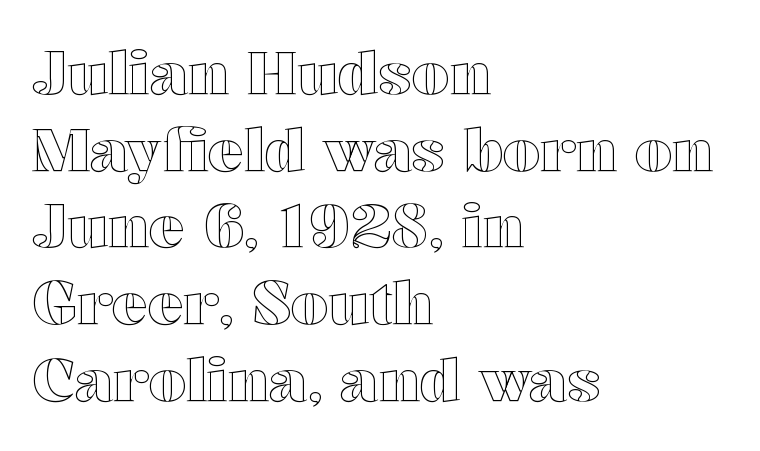
The image shows 59 px wide type, upright; set left-aligned, normal line spacing (1.3x), normal letter spacing, not underlined; a medium x-height.
